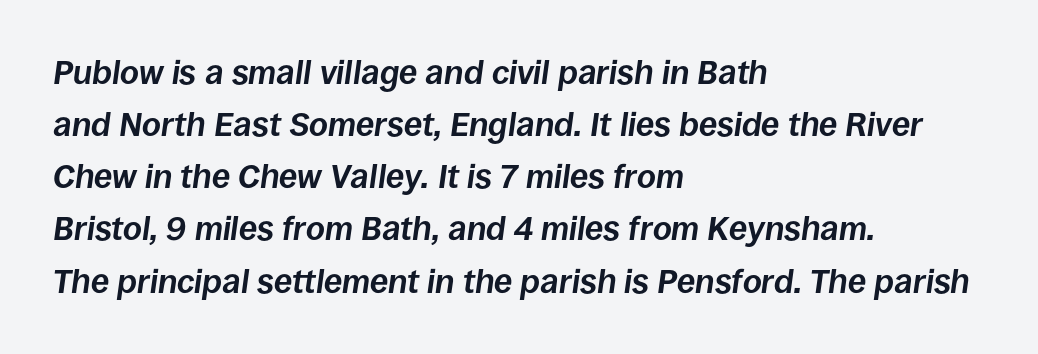
Q: Is the text bold? A: Yes.
Q: Is the text italic (slanted)? A: Yes, it leans right by about 8 degrees.
Q: Is the text underlined? A: No.
Q: How is the paragraph aligned? A: Left-aligned.
Q: Is the spacing between letters normal or unusually wide? A: Normal.
Q: Is the spacing between lines tight, normal or loose? A: Normal.
Q: Width (condensed, normal, or wide)? A: Normal.
Q: Stroke contrast? A: Low.
Q: x-height? A: Large.
Q: Monospaced? A: No.
